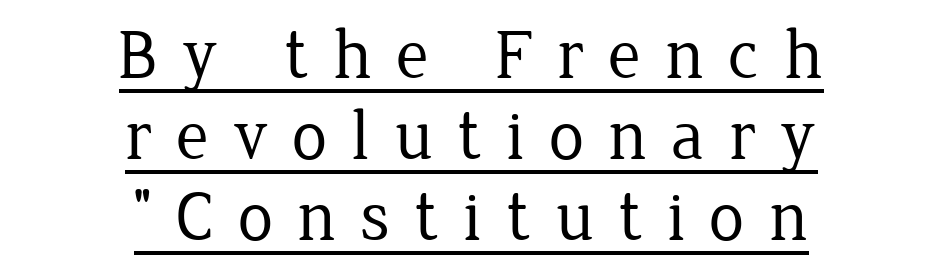
This sample uses expanded letter spacing, leaving extra air between glyphs. This sample has the flowing, uneven cadence of proportional lettering. Vertical strokes here are truly vertical. Leading is clearly below the norm, producing a dense column.
